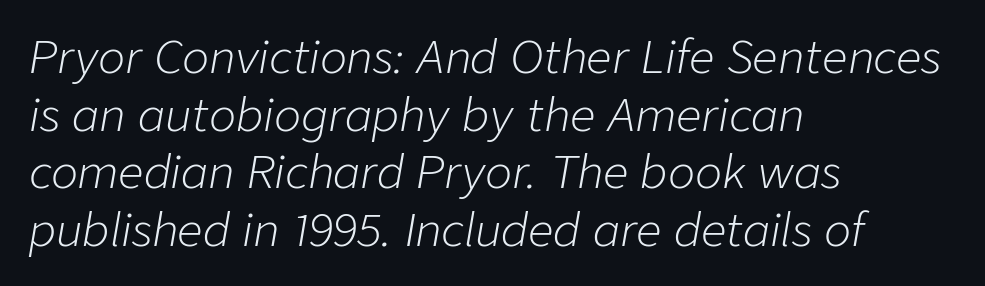
The image shows 45 px light type, italic (leaning right); set left-aligned, normal line spacing (1.28x), normal letter spacing, not underlined; low stroke contrast and a medium x-height.
